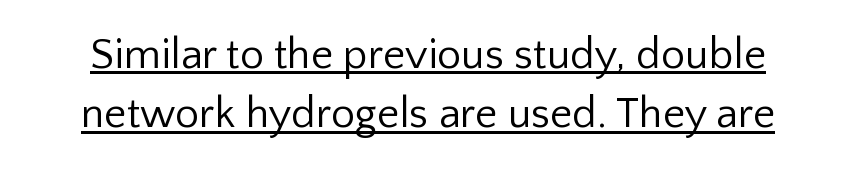
The image shows 43 px regular-weight sans-serif type, upright; set normal line spacing (1.38x), normal letter spacing, underlined; low stroke contrast and a medium x-height.
